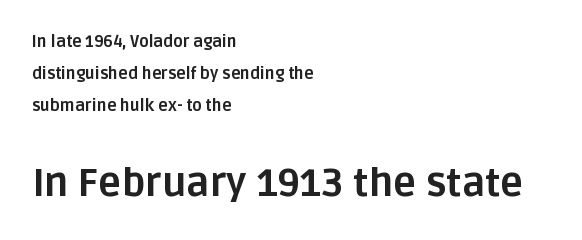
Q: Is the text bold? A: Yes.
Q: Is the text italic (slanted)? A: No, it is upright.
Q: Is the typeface a serif or a sans-serif typeface? A: Sans-serif.
Q: Is the text underlined? A: No.
Q: How is the paragraph aligned? A: Left-aligned.
Q: Is the spacing between letters normal or unusually wide? A: Normal.
Q: Is the spacing between lines tight, normal or loose? A: Loose.
Q: Which block of text is set in a larger size, the first (top) or the second (bottom)? A: The second (bottom) one.
Q: Width (condensed, normal, or wide)? A: Normal.
Q: Stroke contrast? A: Low.
Q: x-height? A: Large.
Q: Monospaced? A: No.
